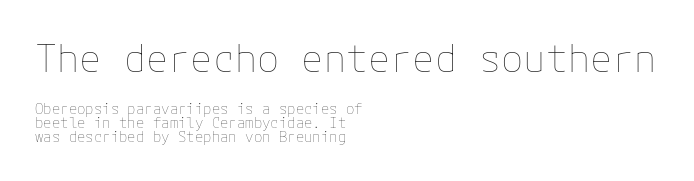
Q: Is the text bold? A: No.
Q: Is the text italic (slanted)? A: No, it is upright.
Q: Is the text underlined? A: No.
Q: How is the paragraph aligned? A: Left-aligned.
Q: Is the spacing between letters normal or unusually wide? A: Normal.
Q: Is the spacing between lines tight, normal or loose? A: Tight.
Q: Which block of text is set in a larger size, the first (top) or the second (bottom)? A: The first (top) one.
Q: Width (condensed, normal, or wide)? A: Normal.
Q: Stroke contrast? A: Low.
Q: x-height? A: Medium.
